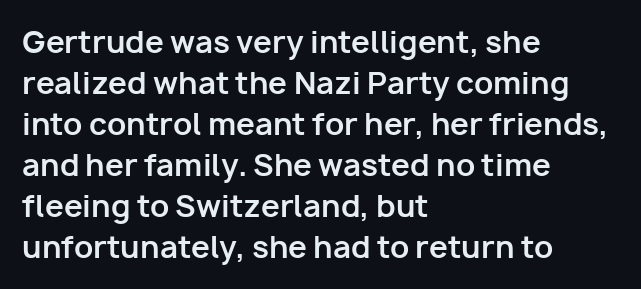
{"serif": "no", "italic": "no", "bold": "yes", "weight": "bold", "width": "normal", "stroke_contrast": "low", "x_height": "medium", "monospaced": "no", "underline": "no", "align": "left", "line_spacing": "normal", "line_spacing_ratio": 1.37, "letter_spacing": "normal", "letter_spacing_em": 0.0, "glyph_px": 30}
